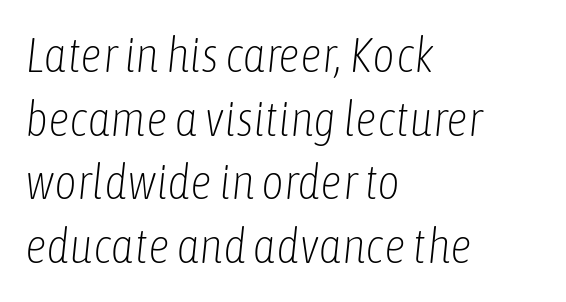
{"italic": "yes", "lean": "right", "slant_degrees": 6, "bold": "no", "weight": "light", "width": "condensed", "stroke_contrast": "low", "x_height": "medium", "monospaced": "no", "underline": "no", "align": "left", "line_spacing": "normal", "line_spacing_ratio": 1.3, "letter_spacing": "normal", "letter_spacing_em": 0.0, "glyph_px": 49}
